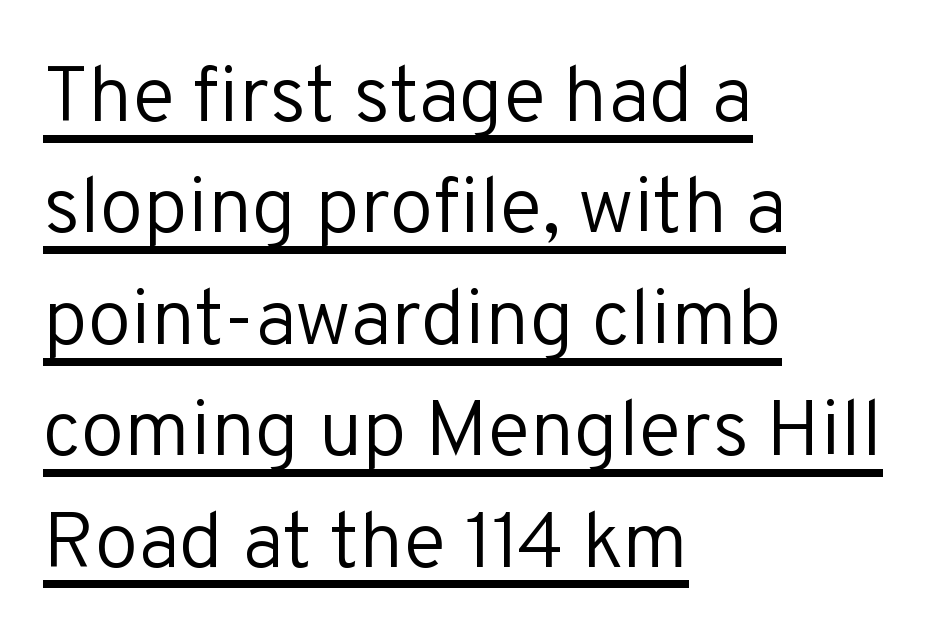
Q: Is the text bold? A: No.
Q: Is the text italic (slanted)? A: No, it is upright.
Q: Is the typeface a serif or a sans-serif typeface? A: Sans-serif.
Q: Is the text underlined? A: Yes.
Q: How is the paragraph aligned? A: Left-aligned.
Q: Is the spacing between letters normal or unusually wide? A: Normal.
Q: Is the spacing between lines tight, normal or loose? A: Normal.
Q: Width (condensed, normal, or wide)? A: Normal.
Q: Stroke contrast? A: Low.
Q: x-height? A: Medium.
Q: Monospaced? A: No.
